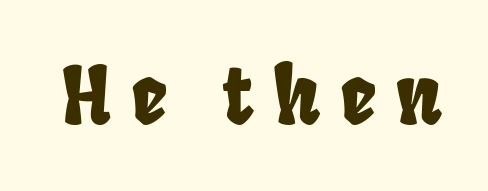
{"serif": "no", "width": "condensed", "stroke_contrast": "low", "x_height": "large", "monospaced": "no", "underline": "no", "letter_spacing": "wide", "letter_spacing_em": 0.25, "glyph_px": 79}
